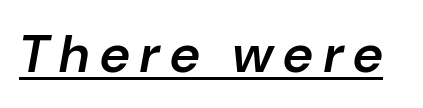
Spacing verdict: proportional, widths tailored to each character. The specimen includes a rule beneath the text block's lines. Does extra space separate the letters? Yes, quite a lot of it. Heft: intermediate — a semibold. There's an unmistakable incline to the writing here.
